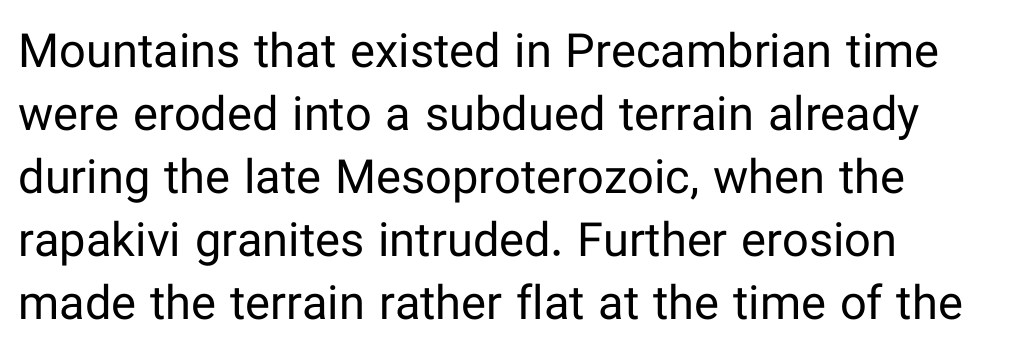
Q: Is the text bold? A: No.
Q: Is the text italic (slanted)? A: No, it is upright.
Q: Is the typeface a serif or a sans-serif typeface? A: Sans-serif.
Q: Is the text underlined? A: No.
Q: How is the paragraph aligned? A: Left-aligned.
Q: Is the spacing between letters normal or unusually wide? A: Normal.
Q: Is the spacing between lines tight, normal or loose? A: Normal.
Q: Width (condensed, normal, or wide)? A: Normal.
Q: Stroke contrast? A: Low.
Q: x-height? A: Medium.
Q: Monospaced? A: No.
